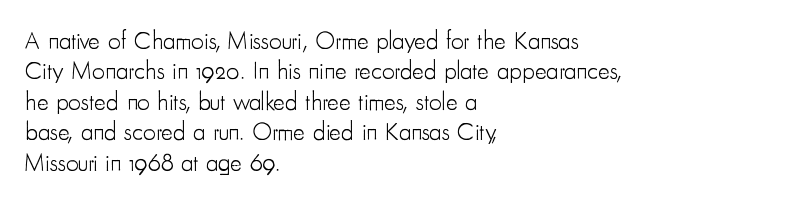
The image shows 25 px text type, upright; set left-aligned, line spacing 1.22x, normal letter spacing, not underlined.
